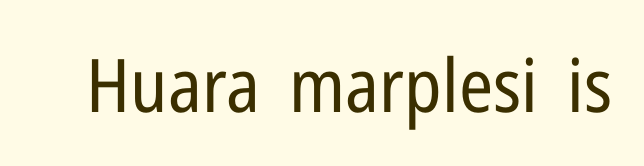
The image shows 74 px regular-weight, condensed sans-serif type, upright; set normal letter spacing, not underlined; low stroke contrast and a medium x-height.
